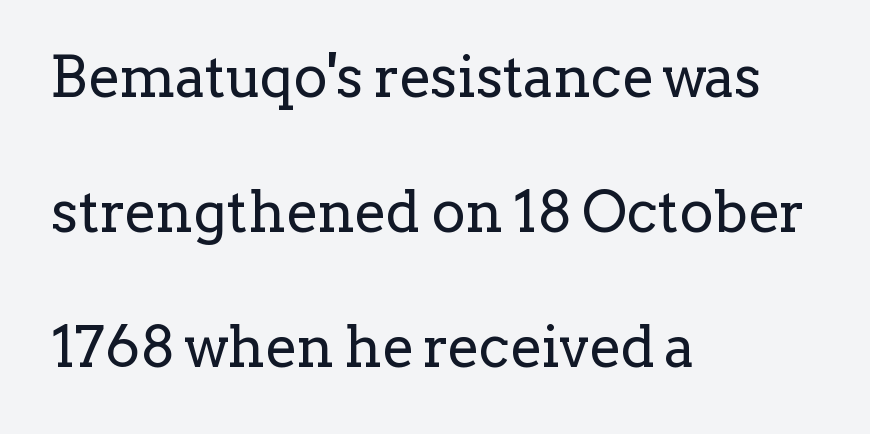
{"serif": "yes", "italic": "no", "bold": "no", "weight": "regular", "width": "normal", "stroke_contrast": "low", "x_height": "medium", "monospaced": "no", "underline": "no", "align": "left", "line_spacing": "loose", "line_spacing_ratio": 2.37, "letter_spacing": "normal", "letter_spacing_em": 0.0, "glyph_px": 57}
